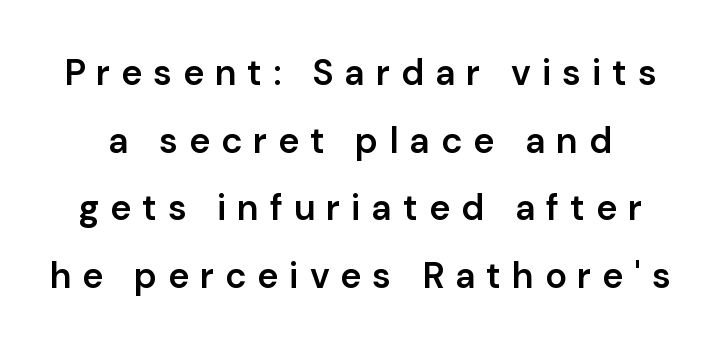
Characters remain perfectly vertical along every line. Look at the tracking — it's clearly loosened, letters drifting apart. Examine the stroke ends and you'll find no serifs. Looks like regular typesetting: each glyph gets only the width it needs.
